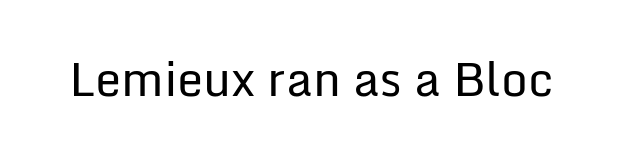
Check under the words: just untouched page. Compared with typical body copy, the letter spacing here is the same. A typesetter would call this proportional, since set widths differ per character. Vertical stems look standard width or narrower in stroke.
